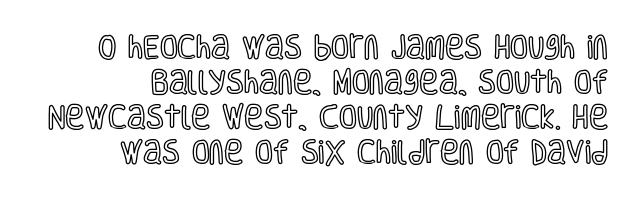
Posture: upright roman. Vertically, the passage feels balanced, rows spaced as you'd expect. Leftover space on each line is placed entirely before the opening word. Unmarked baselines from the first word to the last. The line texture is even and compact thanks to regular tracking.
